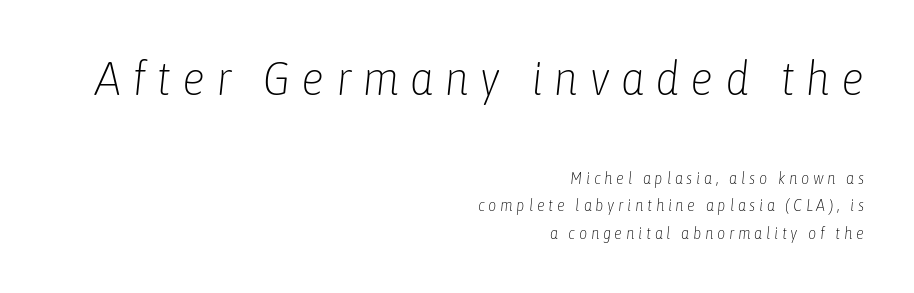
Compare the two chunks: the upper has the greater cap height. Varying glyph widths throughout — classic text-font behaviour. These lines have a slow, spaced-out rhythm from letter to letter. Only glyphs here, with clear space below each row. Style check: oblique. Is this a heavy cut? Hardly; it is regular or lighter.
